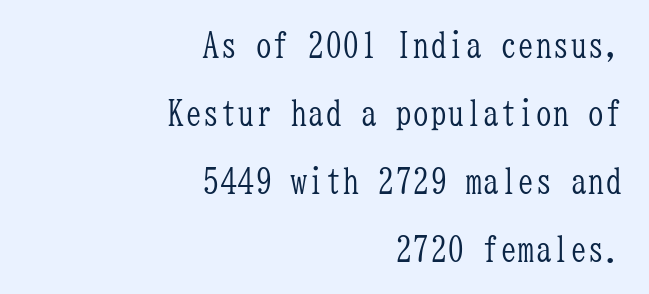
{"serif": "yes", "italic": "no", "bold": "no", "weight": "light", "width": "condensed", "stroke_contrast": "low", "x_height": "medium", "monospaced": "yes", "underline": "no", "align": "right", "line_spacing": "loose", "line_spacing_ratio": 1.94, "letter_spacing": "normal", "letter_spacing_em": 0.0, "glyph_px": 35}
